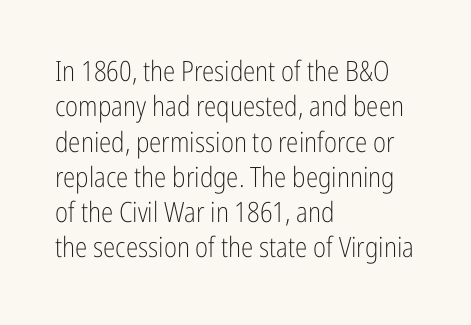
Q: Is the text bold? A: No.
Q: Is the text italic (slanted)? A: No, it is upright.
Q: Is the typeface a serif or a sans-serif typeface? A: Sans-serif.
Q: Is the text underlined? A: No.
Q: How is the paragraph aligned? A: Left-aligned.
Q: Is the spacing between letters normal or unusually wide? A: Normal.
Q: Is the spacing between lines tight, normal or loose? A: Normal.
Q: Width (condensed, normal, or wide)? A: Condensed.
Q: Stroke contrast? A: Low.
Q: x-height? A: Medium.
Q: Monospaced? A: No.
